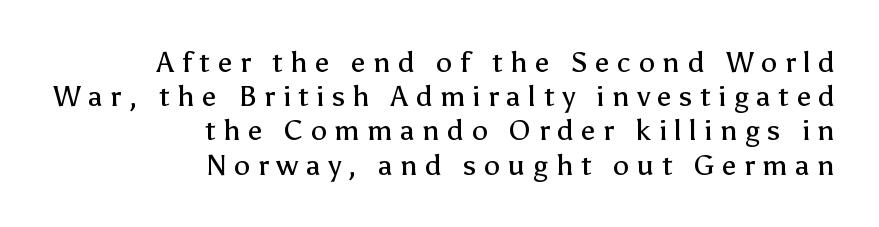
{"serif": "no", "italic": "no", "bold": "no", "weight": "regular", "width": "normal", "stroke_contrast": "low", "x_height": "medium", "monospaced": "no", "underline": "no", "align": "right", "line_spacing_ratio": 1.18, "letter_spacing": "wide", "letter_spacing_em": 0.26, "glyph_px": 29}
